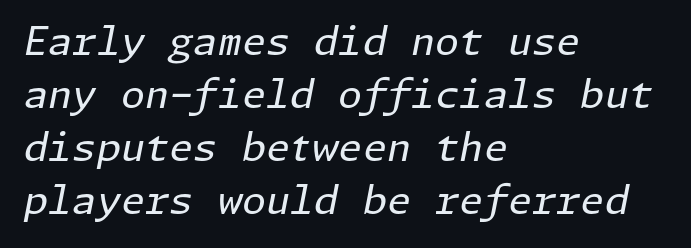
A classic flush-left, rag-right setting is used for this passage. How would I describe the line gaps? Plain and ordinary. A clean baseline with only descenders dipping below it. Every character sits at an angle, as italics do. The typesetting does not lean heavy: it is not bold. Nobody touched the tracking dial on this one.
